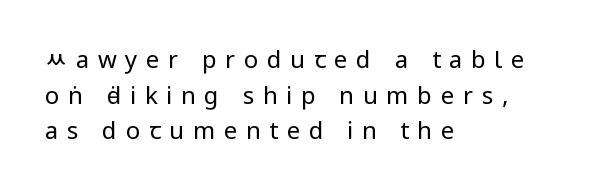
Q: Is the text bold? A: No.
Q: Is the text italic (slanted)? A: No, it is upright.
Q: Is the text underlined? A: No.
Q: How is the paragraph aligned? A: Left-aligned.
Q: Is the spacing between letters normal or unusually wide? A: Unusually wide.
Q: Is the spacing between lines tight, normal or loose? A: Normal.
